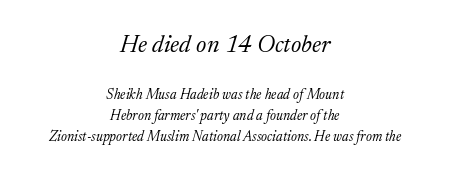
Successive baselines arrive at the customary interval. Scale decreases going downward across the two blocks. Spacing between characters is what you'd get straight out of the box. Visually the block forms a symmetrical silhouette, jagged on both flanks. A quiet, ordinary-to-light weight characterises the typeface. Would a proofreader flag this as italicized? Yes.
